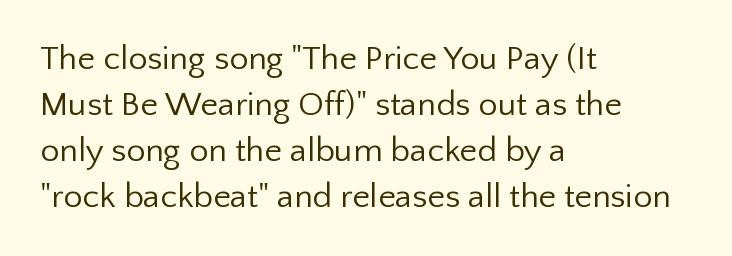
The image shows 34 px regular-weight sans-serif type, upright; set left-aligned, normal line spacing (1.35x), normal letter spacing, not underlined; low stroke contrast and a medium x-height.
